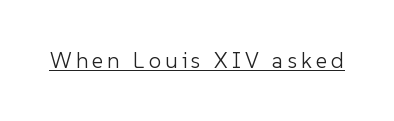
Q: Is the text bold? A: No.
Q: Is the text italic (slanted)? A: No, it is upright.
Q: Is the text underlined? A: Yes.
